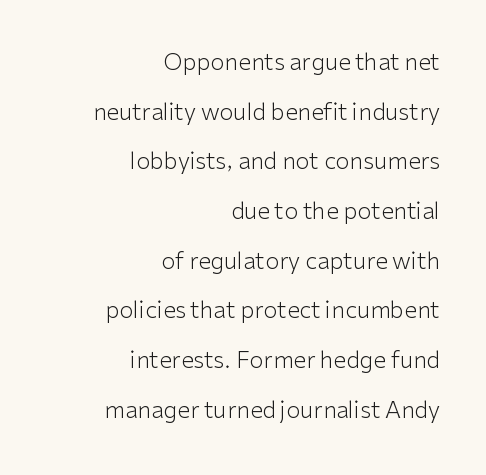
Descender tails drop into unmarked territory. Look at the tracking — it's just the regular setting, nothing added. How would I describe the line gaps? Wide and relaxed. The typeface has the unassuming heft of standard copy or less. One-word summary of the alignment: right.
